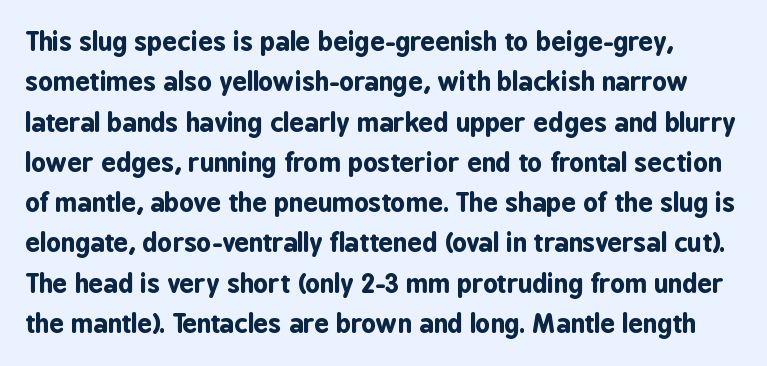
Q: Is the text bold? A: Yes.
Q: Is the text italic (slanted)? A: No, it is upright.
Q: Is the text underlined? A: No.
Q: Is the spacing between letters normal or unusually wide? A: Normal.
Q: Is the spacing between lines tight, normal or loose? A: Normal.
